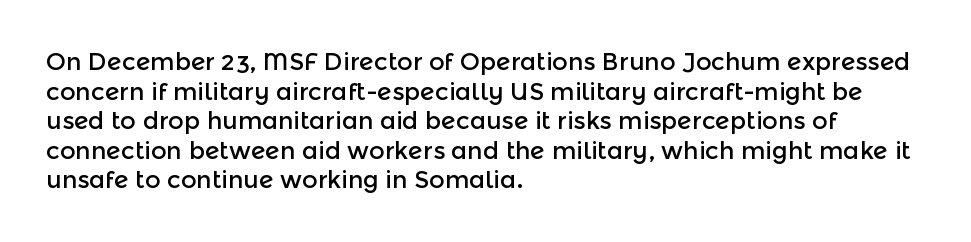
The image shows 24 px text type, upright; set left-aligned, line spacing 1.23x, normal letter spacing, not underlined.
